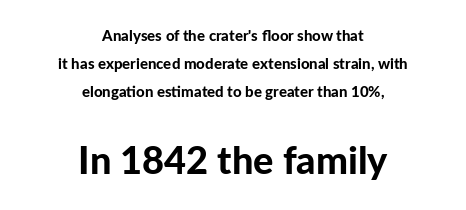
Posture: upright roman. Horizontally, the lines are justified to the midpoint only. The emphasis by scale lands on block number two, below. Check under the words: just untouched page.
